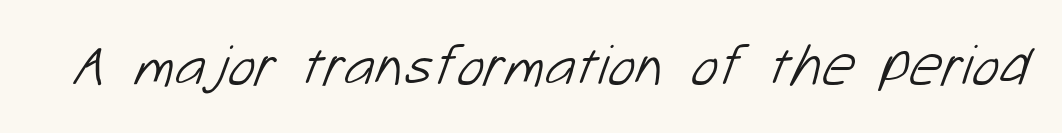
Q: Is the text bold? A: No.
Q: Is the typeface a serif or a sans-serif typeface? A: Sans-serif.
Q: Is the text underlined? A: No.
Q: Is the spacing between letters normal or unusually wide? A: Normal.
Q: Width (condensed, normal, or wide)? A: Normal.
Q: Stroke contrast? A: Low.
Q: x-height? A: Medium.
Q: Monospaced? A: No.
